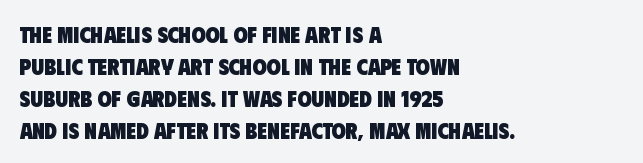
Q: Is the text bold? A: Yes.
Q: Is the text underlined? A: No.
Q: How is the paragraph aligned? A: Left-aligned.
Q: Is the spacing between letters normal or unusually wide? A: Normal.
Q: Is the spacing between lines tight, normal or loose? A: Normal.
